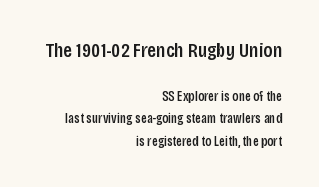
Q: Is the text bold? A: Semi-bold.
Q: Is the text italic (slanted)? A: No, it is upright.
Q: Is the text underlined? A: No.
Q: How is the paragraph aligned? A: Right-aligned.
Q: Is the spacing between letters normal or unusually wide? A: Normal.
Q: Is the spacing between lines tight, normal or loose? A: Normal.
Q: Which block of text is set in a larger size, the first (top) or the second (bottom)? A: The first (top) one.
